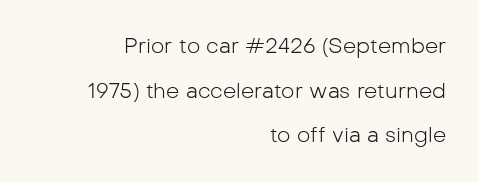
{"italic": "no", "bold": "no", "underline": "no", "align": "right", "line_spacing": "loose", "line_spacing_ratio": 2.12, "letter_spacing": "normal", "letter_spacing_em": 0.0, "glyph_px": 21}
